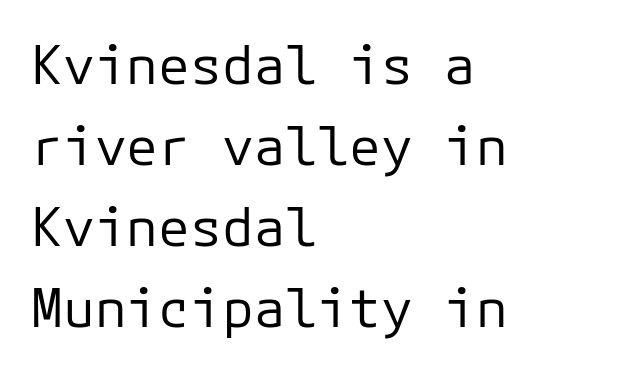
Q: Is the text bold? A: No.
Q: Is the text italic (slanted)? A: No, it is upright.
Q: Is the typeface a serif or a sans-serif typeface? A: Sans-serif.
Q: Is the text underlined? A: No.
Q: How is the paragraph aligned? A: Left-aligned.
Q: Is the spacing between letters normal or unusually wide? A: Normal.
Q: Is the spacing between lines tight, normal or loose? A: Normal.
Q: Width (condensed, normal, or wide)? A: Normal.
Q: Stroke contrast? A: Low.
Q: x-height? A: Medium.
Q: Monospaced? A: Yes.
